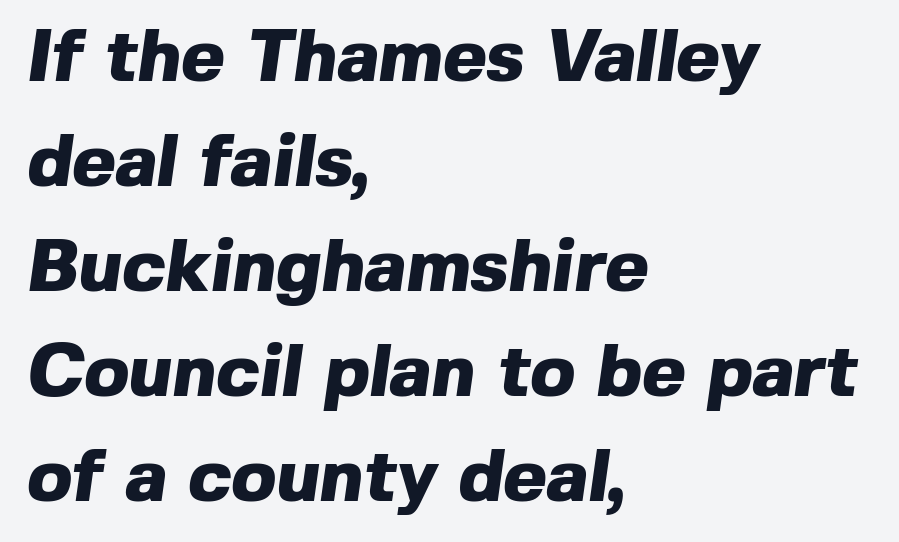
The image shows 74 px heavy sans-serif type; set left-aligned, normal line spacing (1.42x), normal letter spacing, not underlined; a medium x-height.
